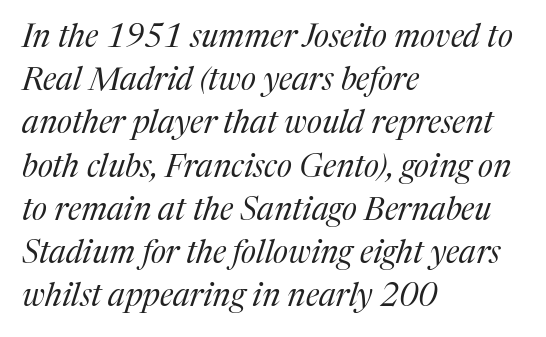
Stems here are at most as thick as an everyday book face. Each letter's strokes conclude with small projecting serifs. Descenders hang freely into open space. Here the designer chose a conventional face with non-uniform glyph widths. A classic flush-left, rag-right setting is used for this passage.
